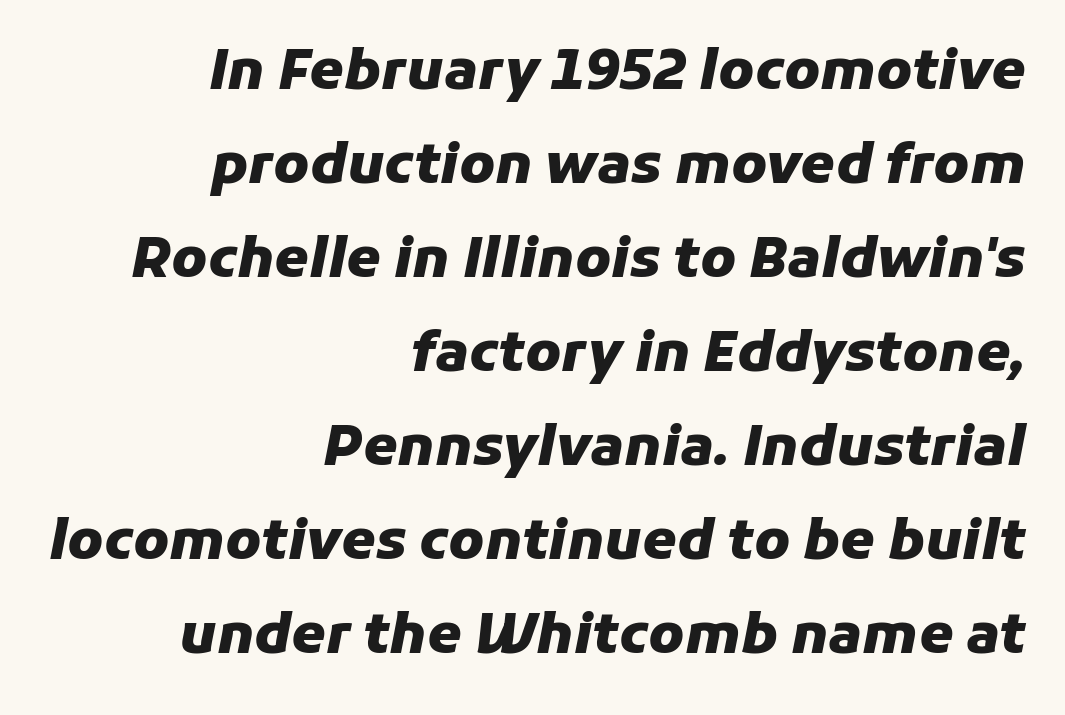
{"italic": "yes", "lean": "right", "slant_degrees": 11, "bold": "yes", "weight": "heavy", "width": "normal", "stroke_contrast": "low", "x_height": "medium", "monospaced": "no", "underline": "no", "align": "right", "line_spacing_ratio": 1.71, "letter_spacing": "normal", "letter_spacing_em": 0.0, "glyph_px": 55}
